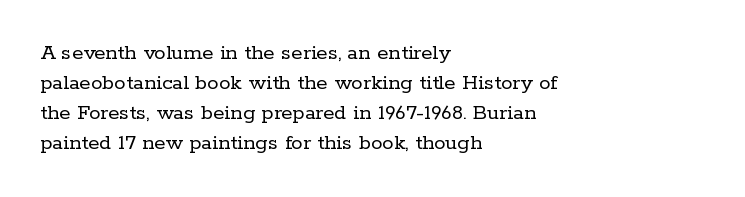
The image shows 23 px text type, upright; set left-aligned, normal line spacing (1.3x), normal letter spacing, not underlined.
